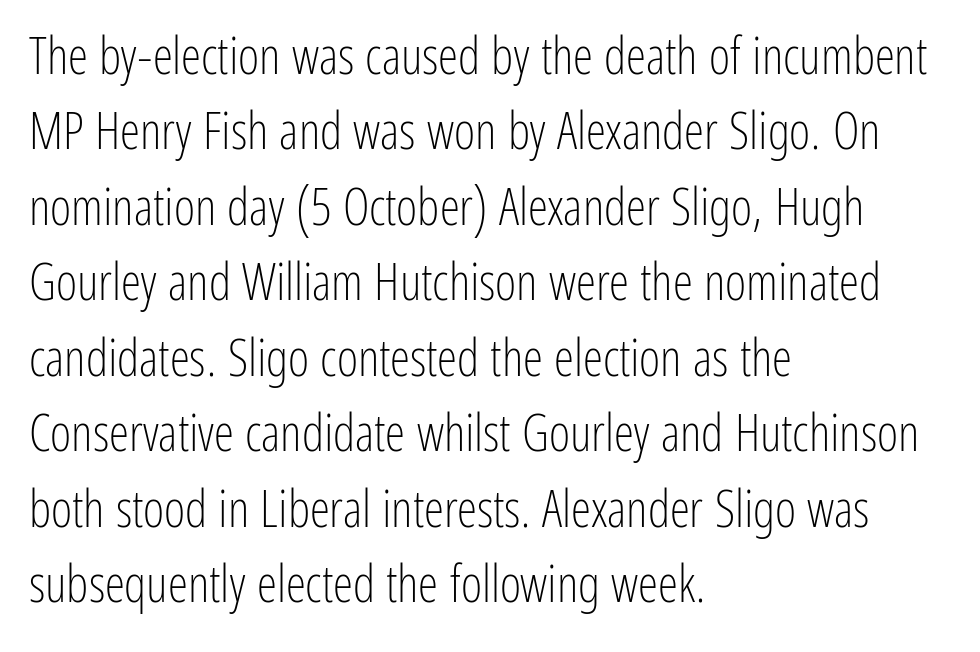
The image shows 51 px light, condensed sans-serif type, upright; set left-aligned, normal line spacing (1.48x), normal letter spacing, not underlined; low stroke contrast and a medium x-height.
